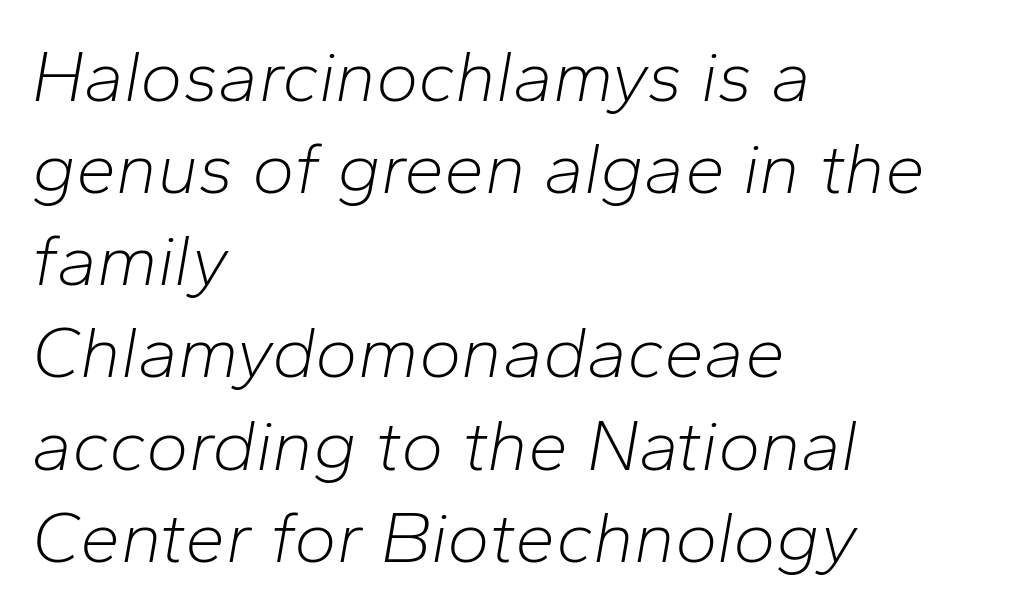
Plain, unruled lines of type. Each letter keeps its own natural width here, so spacing adapts to shape. A student would call this left alignment; a typographer would say flush left, rag right. The vertical gap from one line to the next is medium. Observe the lean: these are italic letterforms. Is the type heavy? It reads as light-to-regular instead.
